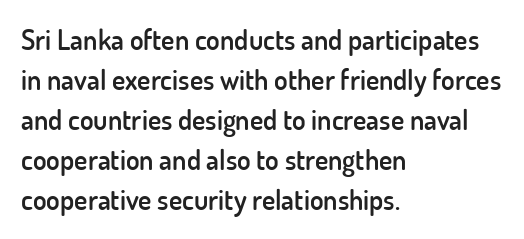
This is the in-between weight designers call semibold or demi. A typesetter would call this proportional, since set widths differ per character. The rendering keeps characters at their native spacing. The specimen reads as upright at a glance. Has an underline been added? It has not.
